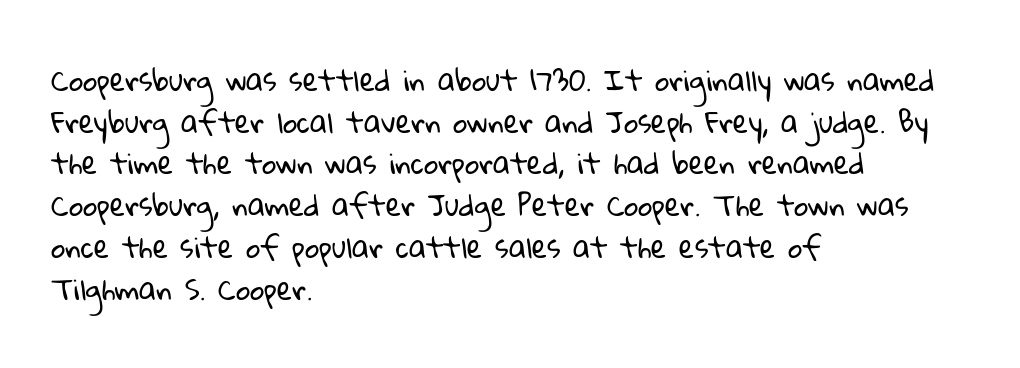
Default kerning and tracking; the words read as compact shapes. A quiet, ordinary-to-light weight characterises the typeface. Nobody drew a line under any word here. This is sans-serif lettering, the kind often seen on screens and signage.
